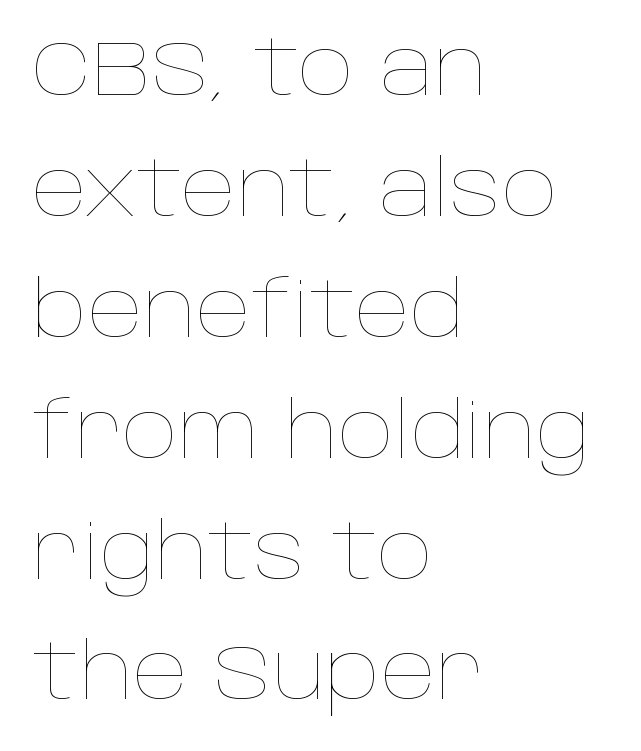
{"italic": "no", "bold": "no", "weight": "thin", "width": "normal", "stroke_contrast": "low", "x_height": "large", "monospaced": "no", "underline": "no", "align": "left", "line_spacing": "normal", "line_spacing_ratio": 1.55, "letter_spacing": "normal", "letter_spacing_em": 0.0, "glyph_px": 78}
